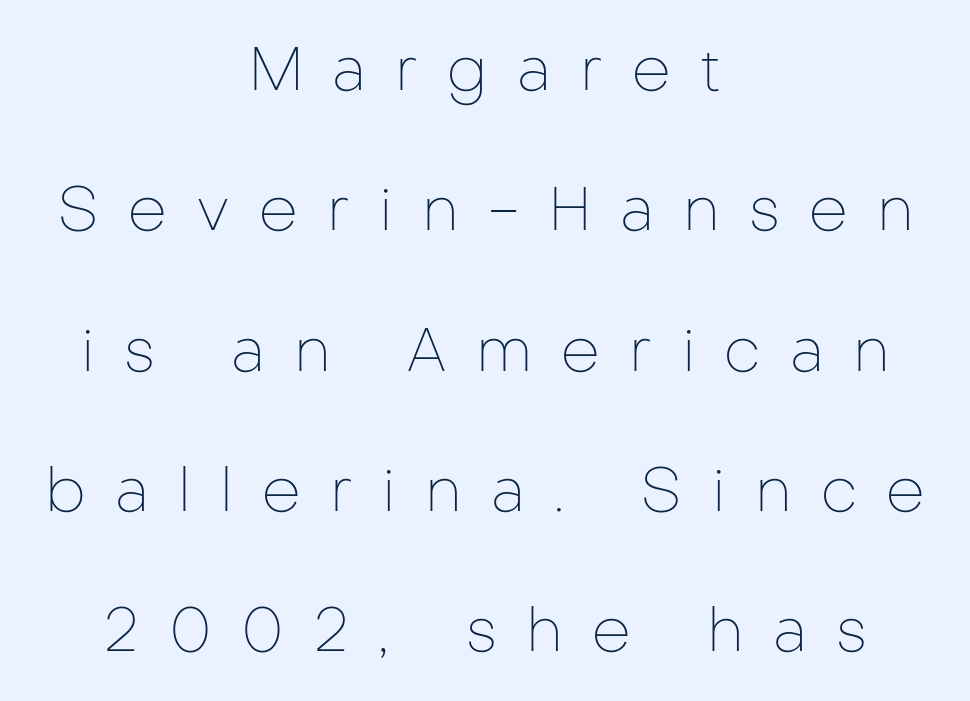
Q: Is the text bold? A: No.
Q: Is the text italic (slanted)? A: No, it is upright.
Q: Is the typeface a serif or a sans-serif typeface? A: Sans-serif.
Q: Is the text underlined? A: No.
Q: How is the paragraph aligned? A: Centered.
Q: Is the spacing between letters normal or unusually wide? A: Unusually wide.
Q: Is the spacing between lines tight, normal or loose? A: Loose.
Q: Width (condensed, normal, or wide)? A: Normal.
Q: Stroke contrast? A: Low.
Q: x-height? A: Medium.
Q: Monospaced? A: No.
